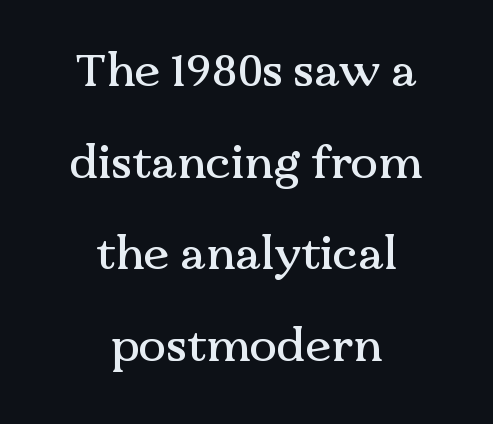
Q: Is the text italic (slanted)? A: No, it is upright.
Q: Is the typeface a serif or a sans-serif typeface? A: Serif.
Q: Is the text underlined? A: No.
Q: How is the paragraph aligned? A: Centered.
Q: Is the spacing between letters normal or unusually wide? A: Normal.
Q: Is the spacing between lines tight, normal or loose? A: Loose.
Q: Width (condensed, normal, or wide)? A: Normal.
Q: Stroke contrast? A: Medium.
Q: x-height? A: Medium.
Q: Monospaced? A: No.
